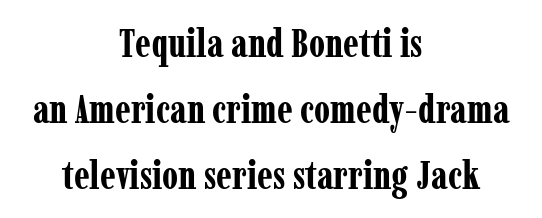
The image shows 39 px bold, condensed serif type, upright; set centered, normal line spacing (1.69x), normal letter spacing, not underlined; low stroke contrast and a medium x-height.
